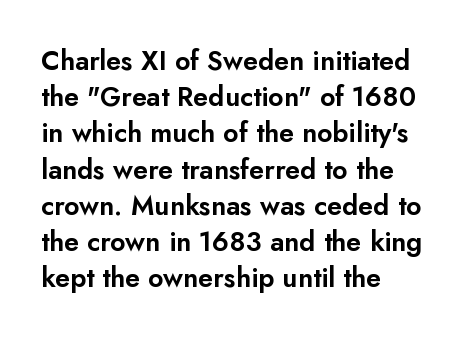
The image shows 27 px text type, upright; set left-aligned, normal line spacing (1.34x), normal letter spacing, not underlined.
